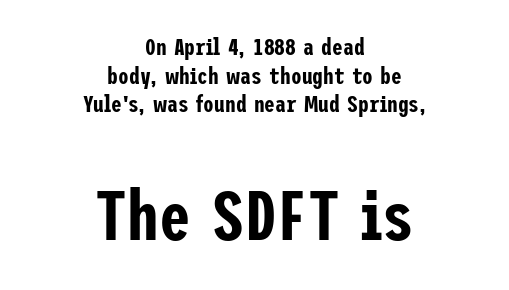
Compared with typical body copy, the letter spacing here is the same. The face used here is a sans, in the tradition of grotesques and geometrics. In this sample the second text group is rendered at the bigger scale. The specimen omits any rule beneath the text block's lines. Is there any slant? The stems are plumb.
